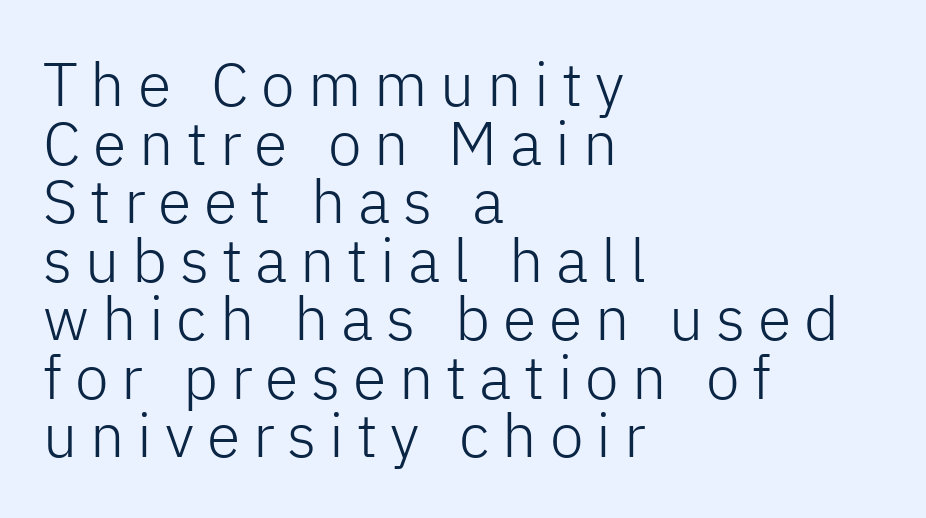
{"serif": "no", "italic": "no", "bold": "no", "weight": "light", "width": "normal", "stroke_contrast": "low", "x_height": "medium", "monospaced": "no", "underline": "no", "align": "left", "line_spacing": "tight", "line_spacing_ratio": 0.96, "letter_spacing": "wide", "letter_spacing_em": 0.21, "glyph_px": 61}
